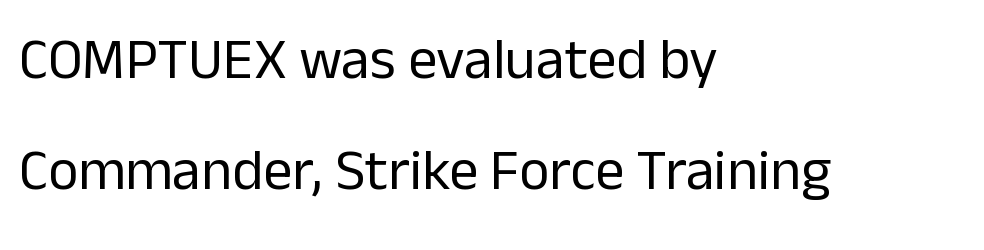
{"serif": "no", "italic": "no", "bold": "no", "weight": "regular", "width": "normal", "stroke_contrast": "low", "x_height": "medium", "monospaced": "no", "underline": "no", "align": "left", "line_spacing": "loose", "line_spacing_ratio": 1.92, "letter_spacing": "normal", "letter_spacing_em": 0.0, "glyph_px": 58}
